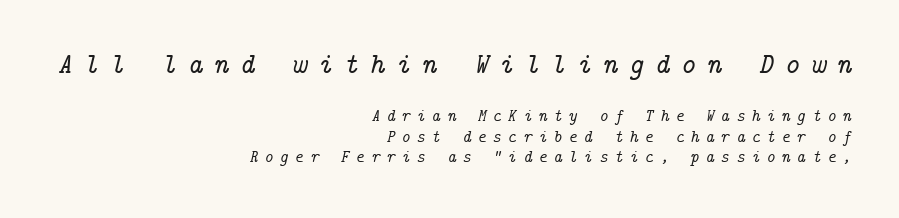
Layout note: lines flush right. Emphasis-style slanted type is in use. The rendering inserts visible extra space after every character. The rendering shrinks the type as you move from the upper chunk to the lower.
